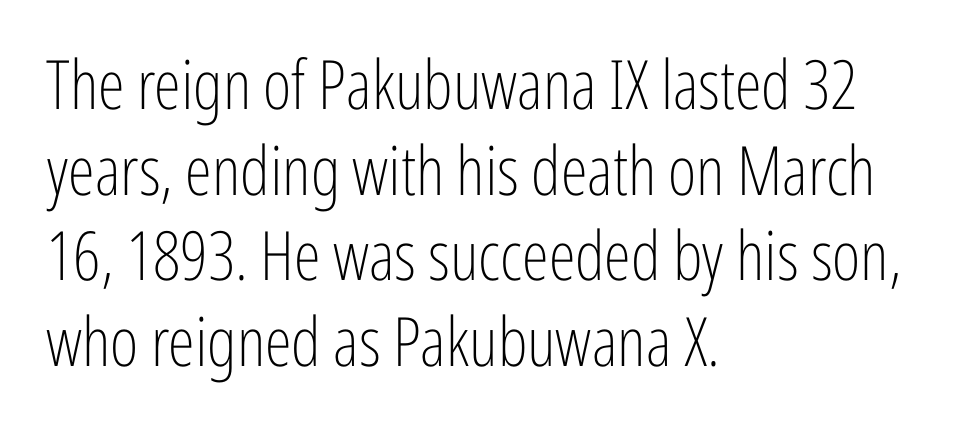
Q: Is the text bold? A: No.
Q: Is the text italic (slanted)? A: No, it is upright.
Q: Is the typeface a serif or a sans-serif typeface? A: Sans-serif.
Q: Is the text underlined? A: No.
Q: How is the paragraph aligned? A: Left-aligned.
Q: Is the spacing between letters normal or unusually wide? A: Normal.
Q: Is the spacing between lines tight, normal or loose? A: Normal.
Q: Width (condensed, normal, or wide)? A: Condensed.
Q: Stroke contrast? A: Low.
Q: x-height? A: Medium.
Q: Monospaced? A: No.
